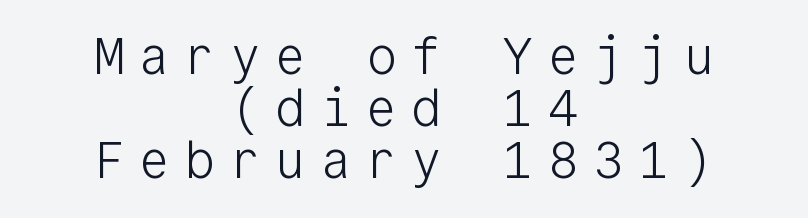
{"serif": "no", "italic": "no", "bold": "no", "weight": "light", "width": "normal", "stroke_contrast": "low", "x_height": "medium", "monospaced": "yes", "underline": "no", "align": "center", "line_spacing": "tight", "line_spacing_ratio": 1.02, "letter_spacing": "wide", "letter_spacing_em": 0.29, "glyph_px": 51}
